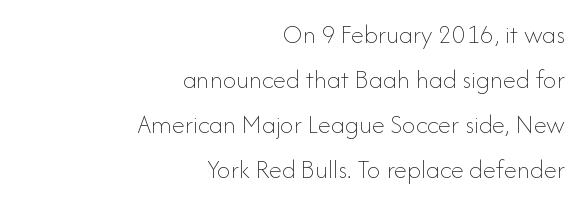
{"italic": "no", "bold": "no", "underline": "no", "align": "right", "line_spacing": "normal", "line_spacing_ratio": 1.67, "letter_spacing": "normal", "letter_spacing_em": 0.0, "glyph_px": 27}
